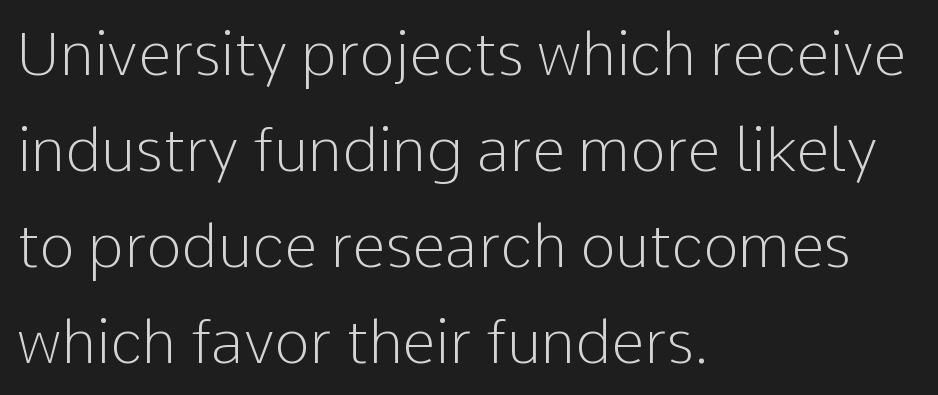
Q: Is the text bold? A: No.
Q: Is the text italic (slanted)? A: No, it is upright.
Q: Is the typeface a serif or a sans-serif typeface? A: Sans-serif.
Q: Is the text underlined? A: No.
Q: How is the paragraph aligned? A: Left-aligned.
Q: Is the spacing between letters normal or unusually wide? A: Normal.
Q: Is the spacing between lines tight, normal or loose? A: Normal.
Q: Width (condensed, normal, or wide)? A: Normal.
Q: Stroke contrast? A: Low.
Q: x-height? A: Medium.
Q: Monospaced? A: No.
